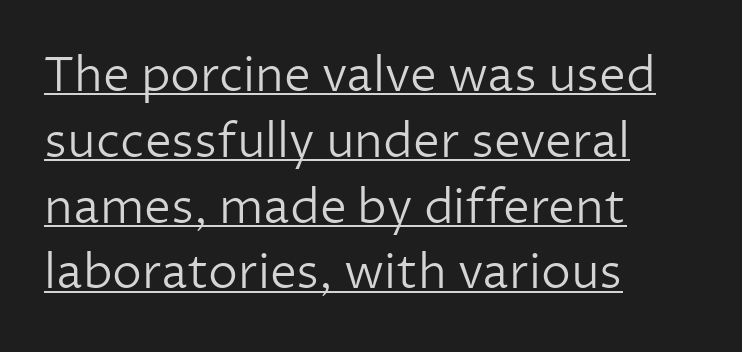
{"serif": "no", "italic": "no", "bold": "no", "weight": "light", "width": "normal", "stroke_contrast": "low", "x_height": "medium", "monospaced": "no", "underline": "yes", "align": "left", "line_spacing": "normal", "line_spacing_ratio": 1.37, "letter_spacing": "normal", "letter_spacing_em": 0.0, "glyph_px": 48}
